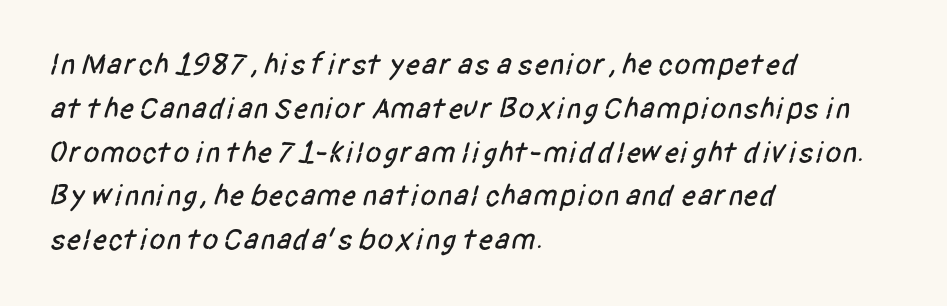
{"serif": "no", "width": "condensed", "stroke_contrast": "low", "x_height": "large", "monospaced": "no", "underline": "no", "align": "left", "line_spacing": "normal", "line_spacing_ratio": 1.46, "letter_spacing": "normal", "letter_spacing_em": 0.0, "glyph_px": 30}
